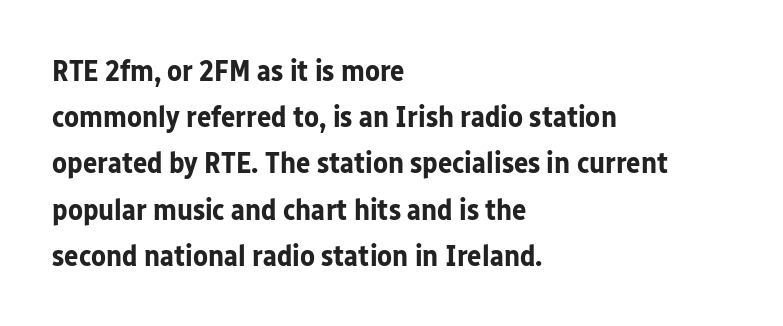
{"serif": "no", "italic": "no", "bold": "yes", "weight": "bold", "width": "normal", "stroke_contrast": "low", "x_height": "medium", "monospaced": "no", "underline": "no", "align": "left", "line_spacing": "normal", "line_spacing_ratio": 1.54, "letter_spacing": "normal", "letter_spacing_em": 0.0, "glyph_px": 30}
